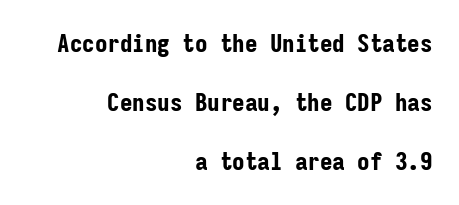
The image shows 25 px bold type, upright; set right-aligned, loose line spacing (2.36x), normal letter spacing, not underlined.
